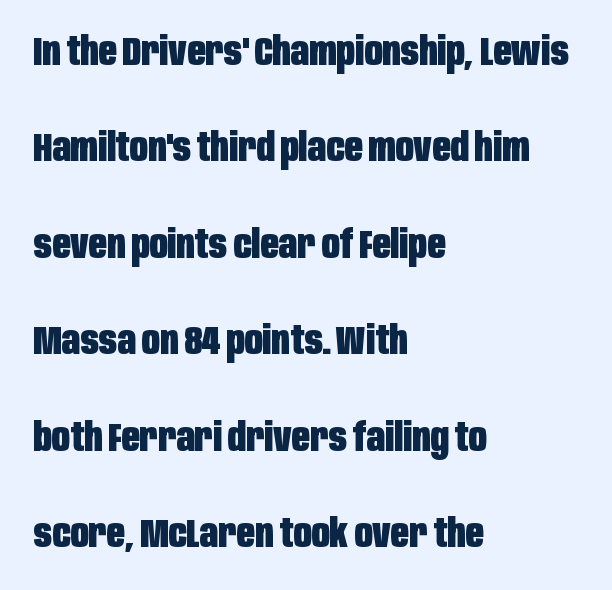
Q: Is the text bold? A: Yes.
Q: Is the text italic (slanted)? A: No, it is upright.
Q: Is the typeface a serif or a sans-serif typeface? A: Sans-serif.
Q: Is the text underlined? A: No.
Q: How is the paragraph aligned? A: Left-aligned.
Q: Is the spacing between letters normal or unusually wide? A: Normal.
Q: Is the spacing between lines tight, normal or loose? A: Loose.
Q: Width (condensed, normal, or wide)? A: Condensed.
Q: Stroke contrast? A: Low.
Q: x-height? A: Large.
Q: Monospaced? A: No.
